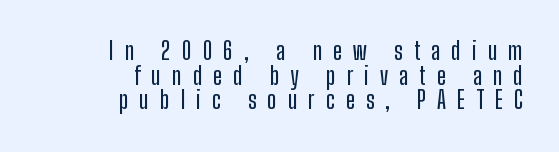
Q: Is the text italic (slanted)? A: No, it is upright.
Q: Is the text underlined? A: No.
Q: How is the paragraph aligned? A: Right-aligned.
Q: Is the spacing between letters normal or unusually wide? A: Unusually wide.
Q: Is the spacing between lines tight, normal or loose? A: Tight.
